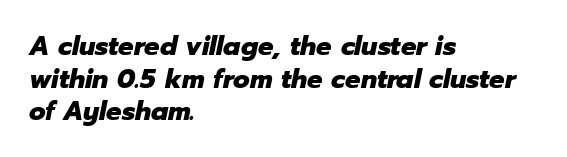
Descenders hang freely into open space. This sample uses an oblique cut, with every glyph tilted off the vertical. Between one letter and the next there's only the usual sliver of space. Compared with a centered layout, this one pins lines to the left instead.
